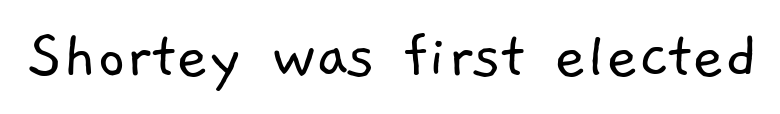
The image shows 69 px light sans-serif type; set normal letter spacing, not underlined; low stroke contrast and a medium x-height.
